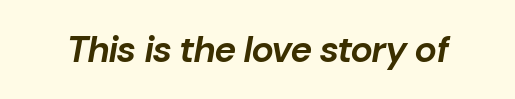
Check the space under the baseline: it is left empty. Spacing verdict: proportional, widths tailored to each character. No extra tracking has been applied to these lines. If you drew a line through each stem, it would be angled. Each glyph is drawn with heavy, bold strokes.
